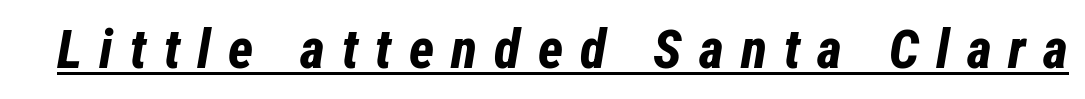
The image shows 54 px bold, condensed type, italic (leaning right); set unusually wide letter spacing (+0.32 em), underlined; low stroke contrast and a medium x-height.
